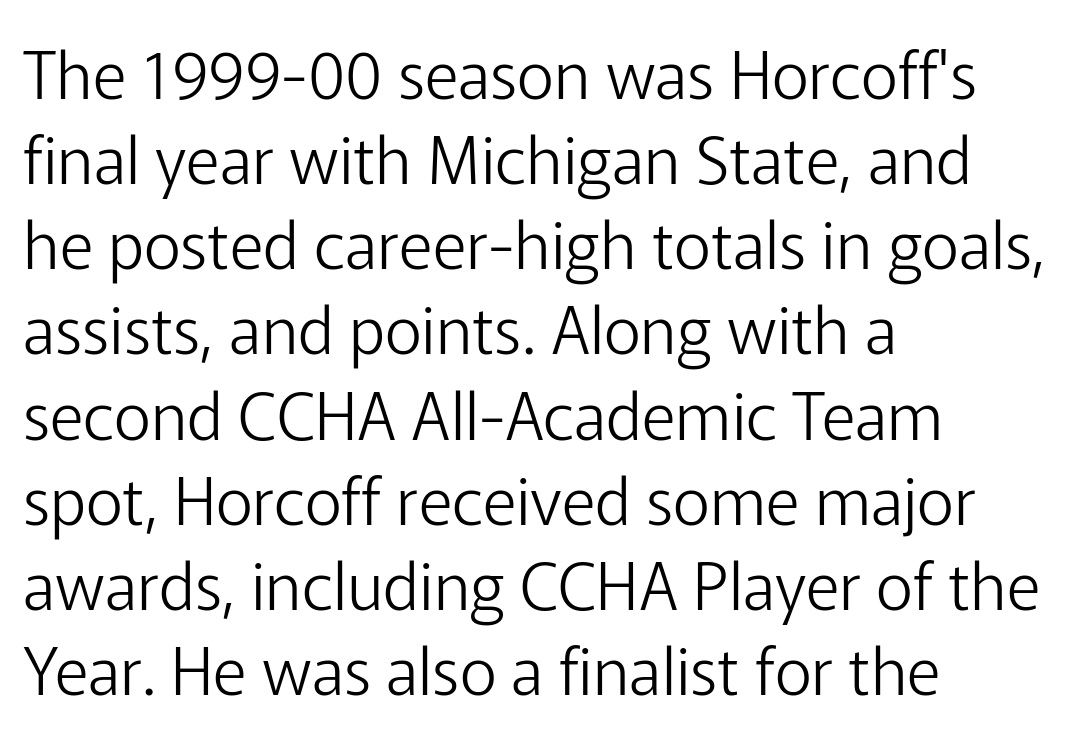
{"serif": "no", "italic": "no", "bold": "no", "weight": "light", "width": "normal", "stroke_contrast": "low", "x_height": "medium", "monospaced": "no", "underline": "no", "align": "left", "line_spacing": "normal", "line_spacing_ratio": 1.31, "letter_spacing": "normal", "letter_spacing_em": 0.0, "glyph_px": 65}
